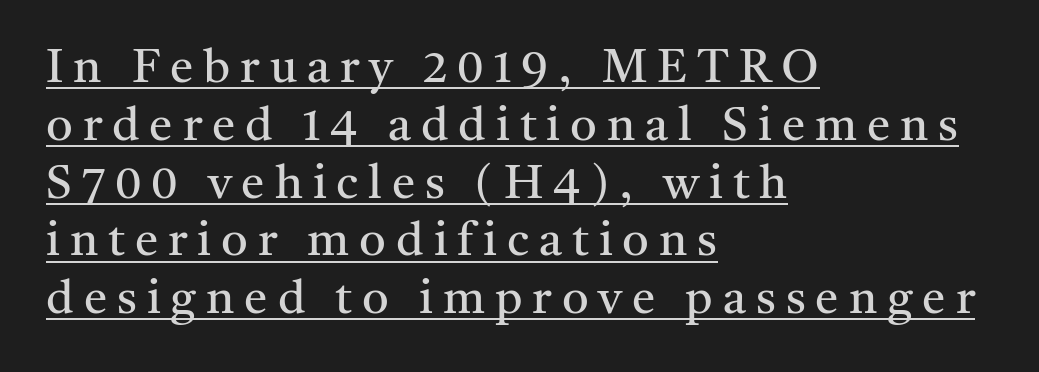
Q: Is the text bold? A: No.
Q: Is the text italic (slanted)? A: No, it is upright.
Q: Is the typeface a serif or a sans-serif typeface? A: Serif.
Q: Is the text underlined? A: Yes.
Q: How is the paragraph aligned? A: Left-aligned.
Q: Is the spacing between letters normal or unusually wide? A: Unusually wide.
Q: Width (condensed, normal, or wide)? A: Normal.
Q: Stroke contrast? A: Medium.
Q: x-height? A: Medium.
Q: Monospaced? A: No.
